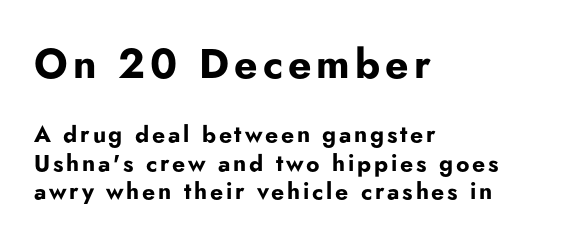
The image shows 41 px bold sans-serif type, upright; set left-aligned, line spacing 1.23x, not underlined; the first (top) block is 1.78x larger; low stroke contrast and a small x-height.
